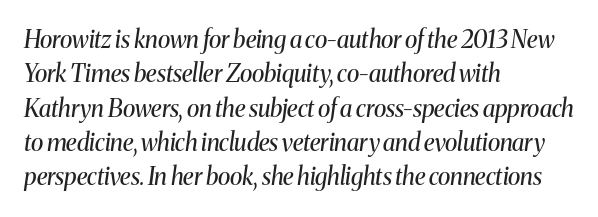
{"italic": "yes", "lean": "right", "slant_degrees": 8, "bold": "no", "underline": "no", "align": "left", "line_spacing": "normal", "line_spacing_ratio": 1.43, "letter_spacing": "normal", "letter_spacing_em": 0.0, "glyph_px": 24}
